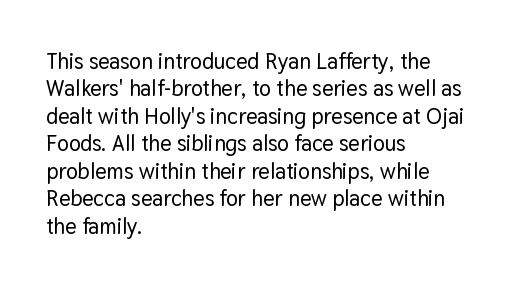
Letter spacing: default. Words float on clear page, feet unadorned. Every stem runs plumb, perpendicular to the baseline. Is there much room between lines? A standard amount, neither cramped nor airy. Reading down the block, your eye returns to a fixed left position each line.
